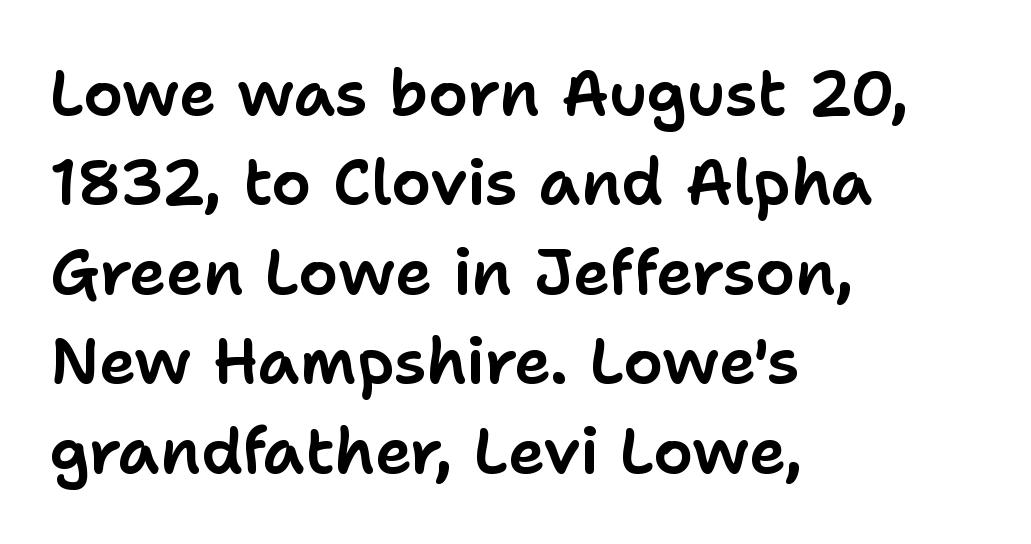
Q: Is the text italic (slanted)? A: No, it is upright.
Q: Is the typeface a serif or a sans-serif typeface? A: Sans-serif.
Q: Is the text underlined? A: No.
Q: How is the paragraph aligned? A: Left-aligned.
Q: Is the spacing between letters normal or unusually wide? A: Normal.
Q: Is the spacing between lines tight, normal or loose? A: Normal.
Q: Width (condensed, normal, or wide)? A: Normal.
Q: Stroke contrast? A: Low.
Q: x-height? A: Medium.
Q: Monospaced? A: No.
